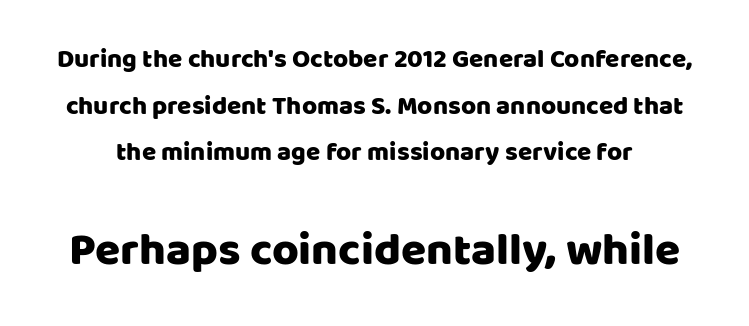
{"serif": "no", "italic": "no", "width": "normal", "stroke_contrast": "low", "x_height": "large", "monospaced": "no", "underline": "no", "line_spacing_ratio": 1.79, "letter_spacing": "normal", "letter_spacing_em": 0.0, "larger_block": "second", "size_ratio": 1.77, "glyph_px": 46}
